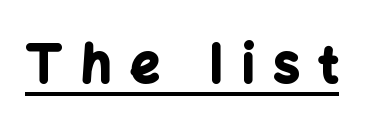
{"serif": "no", "italic": "no", "bold": "yes", "weight": "bold", "width": "normal", "stroke_contrast": "low", "x_height": "medium", "monospaced": "no", "underline": "yes", "letter_spacing": "wide", "letter_spacing_em": 0.38, "glyph_px": 51}
